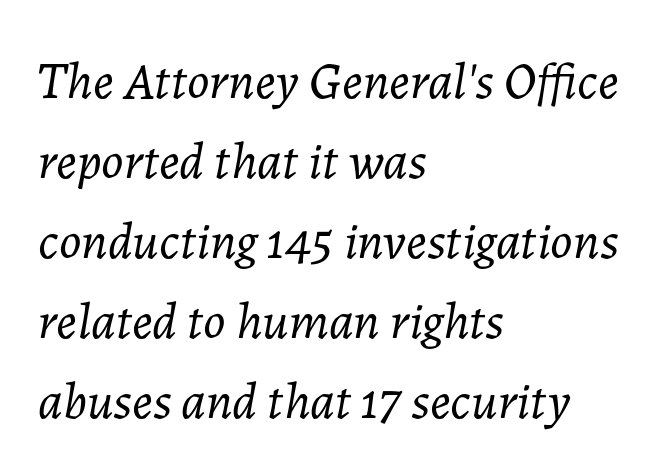
The image shows 52 px light type, italic (leaning right); set left-aligned, normal line spacing (1.54x), normal letter spacing, not underlined; low stroke contrast and a medium x-height.
